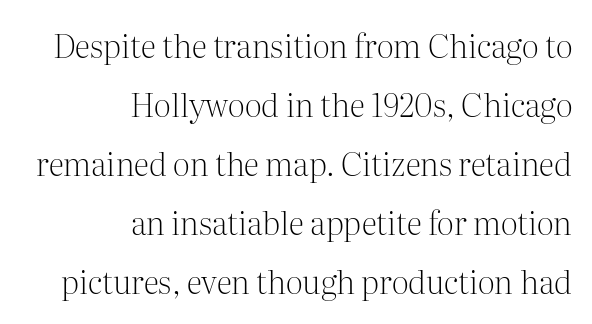
Q: Is the text bold? A: No.
Q: Is the text italic (slanted)? A: No, it is upright.
Q: Is the typeface a serif or a sans-serif typeface? A: Serif.
Q: Is the text underlined? A: No.
Q: How is the paragraph aligned? A: Right-aligned.
Q: Is the spacing between letters normal or unusually wide? A: Normal.
Q: Width (condensed, normal, or wide)? A: Normal.
Q: Stroke contrast? A: Medium.
Q: x-height? A: Medium.
Q: Monospaced? A: No.
